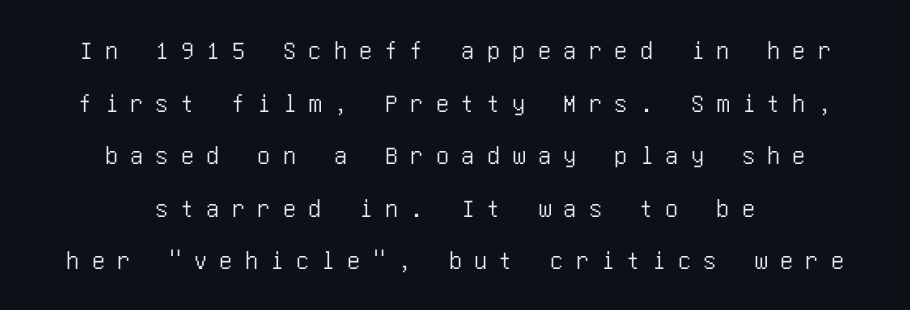
The paragraph has two soft edges and a firm central axis. The designer dialed line spacing up above the default. The tracking reads as deliberately expanded to a designer's eye. Honestly, there is no underline to notice here at all. Vertical strokes here are truly vertical.
